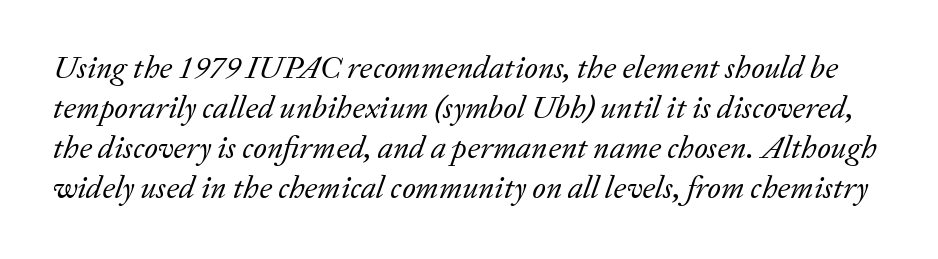
Character widths vary here, with narrow letters taking less room than wide ones. Look at the tracking — it's just the regular setting, nothing added. The letterforms sit at book weight or below. Underline: absent. Italic: yes, the glyphs are oblique.
